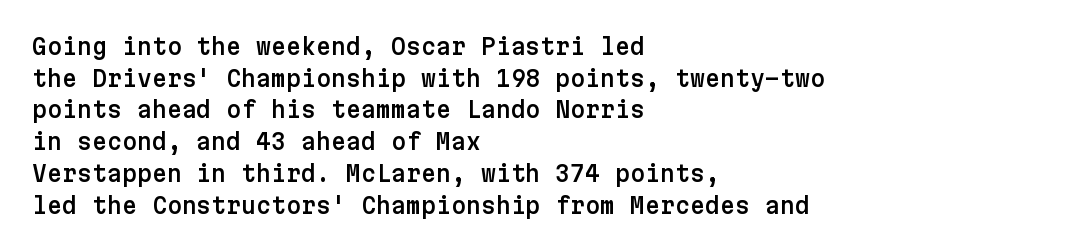
The image shows 23 px text type, upright; set left-aligned, normal line spacing (1.38x), normal letter spacing, not underlined.
